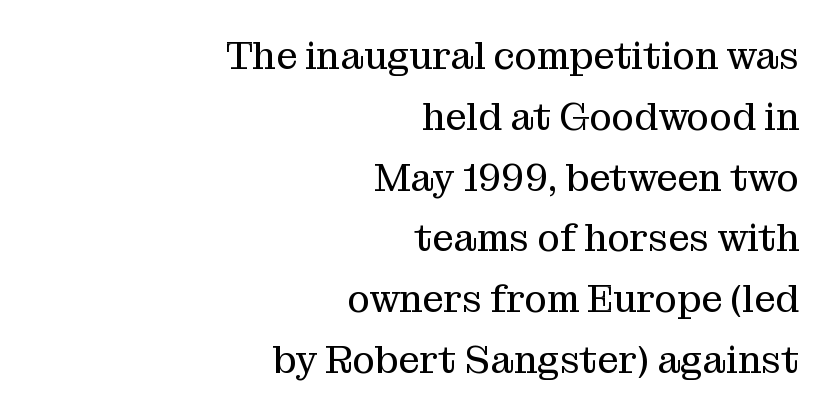
Q: Is the text bold? A: No.
Q: Is the text italic (slanted)? A: No, it is upright.
Q: Is the typeface a serif or a sans-serif typeface? A: Serif.
Q: Is the text underlined? A: No.
Q: How is the paragraph aligned? A: Right-aligned.
Q: Is the spacing between letters normal or unusually wide? A: Normal.
Q: Is the spacing between lines tight, normal or loose? A: Normal.
Q: Width (condensed, normal, or wide)? A: Normal.
Q: Stroke contrast? A: Medium.
Q: x-height? A: Medium.
Q: Monospaced? A: No.
